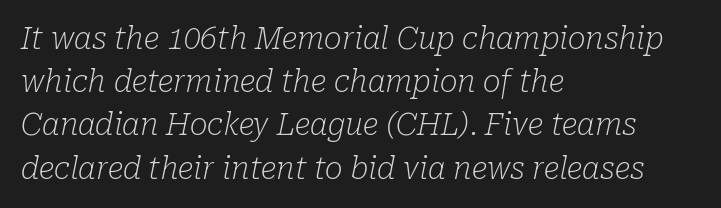
Weight: regular or lighter. Students, note that the glyphs here touch the page at normal intervals. A typesetter would call this proportional, since set widths differ per character. You can tell it's italic because the verticals aren't actually vertical.
